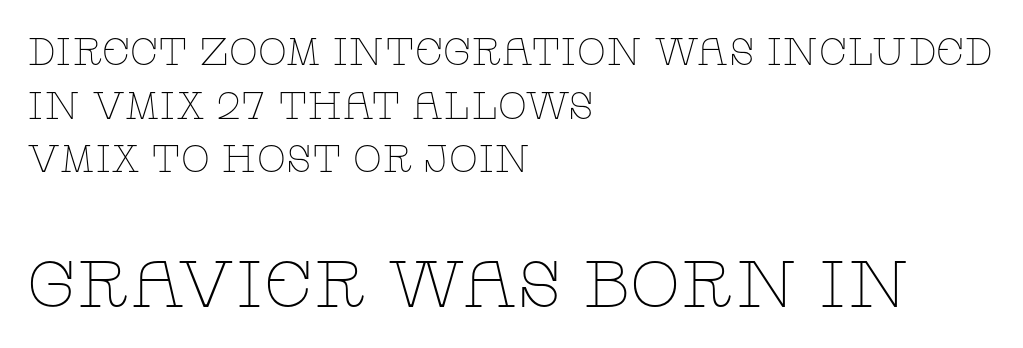
Whoever set this chose a conventional vertical rhythm. The strip under each line holds only bare page. Here the designer chose a conventional face with non-uniform glyph widths. Look at the bottom of the vertical strokes: they flare into serifs here. This is the regular roman posture of the typeface. Typesetter's note — lower block bumped up in size, upper block left smaller.
